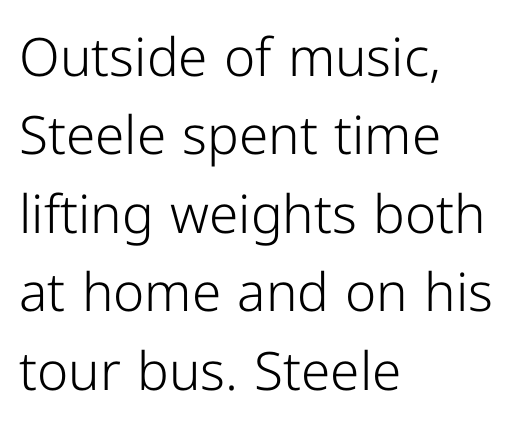
Q: Is the text bold? A: No.
Q: Is the text italic (slanted)? A: No, it is upright.
Q: Is the typeface a serif or a sans-serif typeface? A: Sans-serif.
Q: Is the text underlined? A: No.
Q: How is the paragraph aligned? A: Left-aligned.
Q: Is the spacing between letters normal or unusually wide? A: Normal.
Q: Is the spacing between lines tight, normal or loose? A: Normal.
Q: Width (condensed, normal, or wide)? A: Normal.
Q: Stroke contrast? A: Low.
Q: x-height? A: Medium.
Q: Monospaced? A: No.
